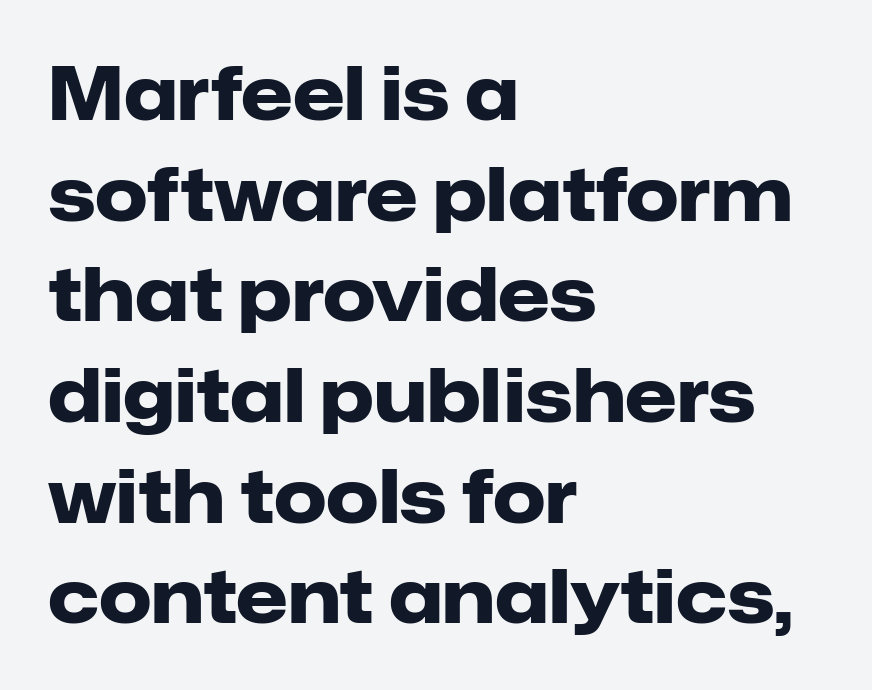
{"serif": "no", "italic": "no", "bold": "yes", "weight": "heavy", "width": "normal", "stroke_contrast": "low", "x_height": "medium", "monospaced": "no", "underline": "no", "align": "left", "line_spacing": "normal", "line_spacing_ratio": 1.36, "letter_spacing": "normal", "letter_spacing_em": 0.0, "glyph_px": 74}
